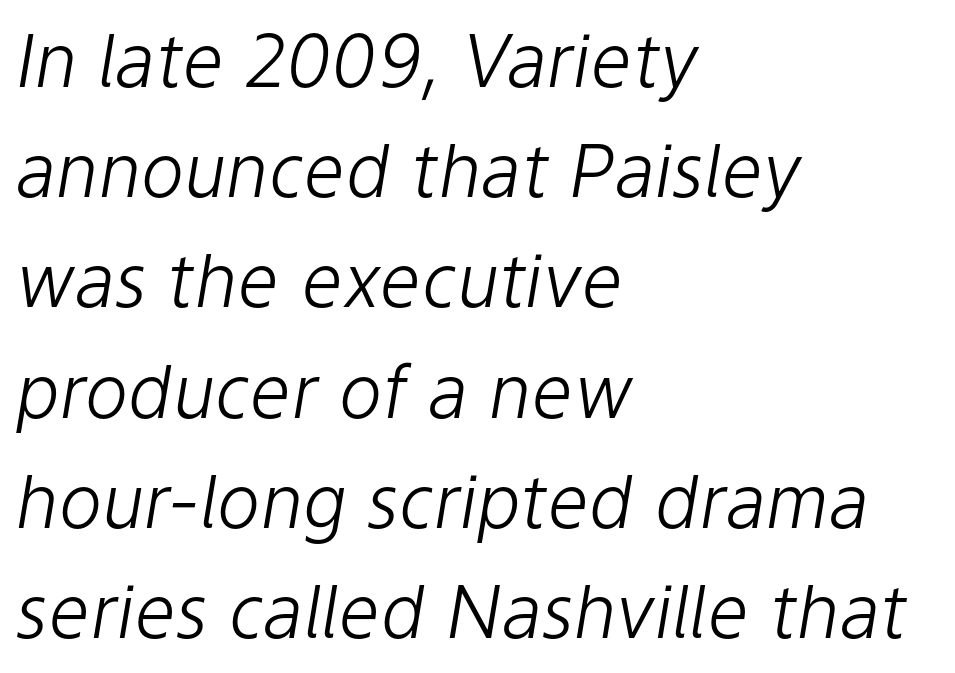
Varying glyph widths throughout — classic text-font behaviour. Observe the ordinary spacing: letters are neighbours, not strangers. Layout note: lines flush left. On a weight scale, this lands at 450 or below. The strip under each line holds only bare page. This sample uses an oblique cut, with every glyph tilted off the vertical.
